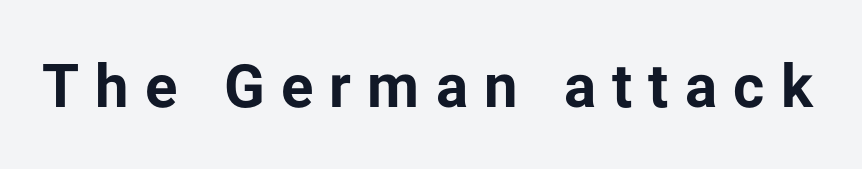
Spacing verdict: proportional, widths tailored to each character. Quick note: not italic, upright. Does extra space separate the letters? Yes, quite a lot of it. Note: no serifs on the glyphs. The words here are not underlined.
